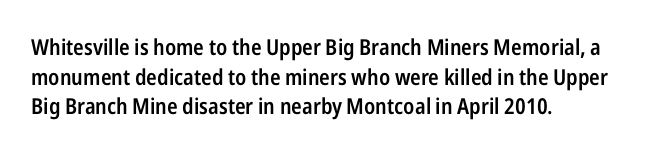
{"italic": "no", "bold": "semi", "underline": "no", "align": "left", "line_spacing": "normal", "line_spacing_ratio": 1.35, "letter_spacing": "normal", "letter_spacing_em": 0.0, "glyph_px": 22}
